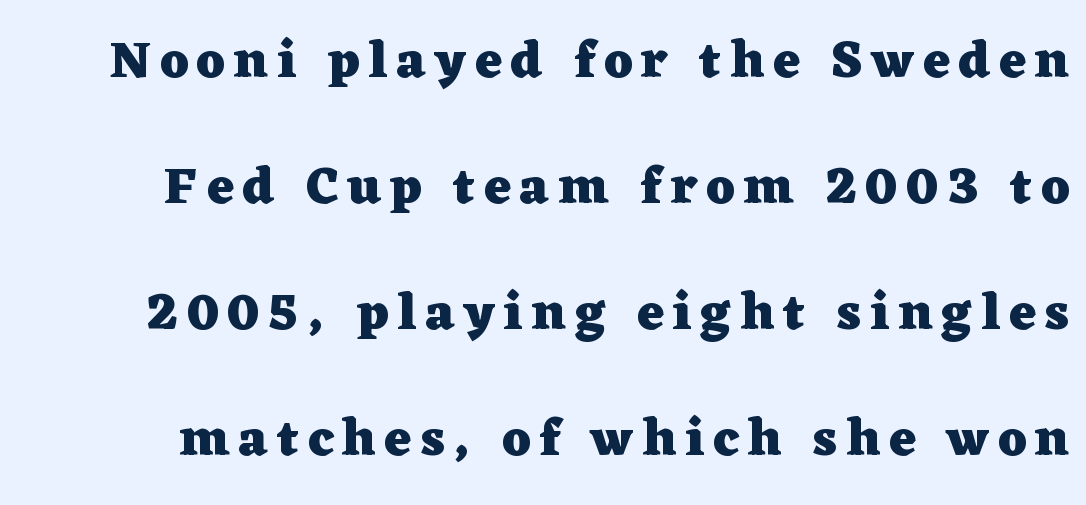
The image shows 52 px heavy, wide serif type, upright; set loose line spacing (2.42x), not underlined; low stroke contrast and a medium x-height.
